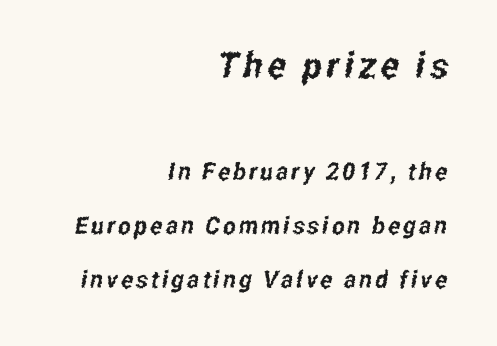
{"serif": "no", "width": "condensed", "stroke_contrast": "low", "x_height": "medium", "monospaced": "no", "underline": "no", "align": "right", "line_spacing": "loose", "line_spacing_ratio": 2.27, "larger_block": "first", "size_ratio": 1.5, "glyph_px": 36}
